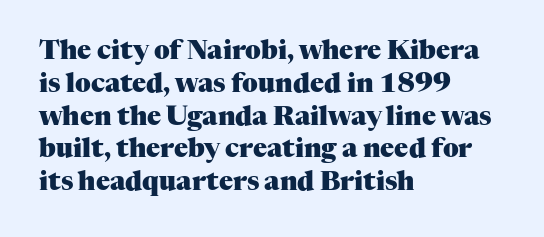
Q: Is the text bold? A: Yes.
Q: Is the text italic (slanted)? A: No, it is upright.
Q: Is the text underlined? A: No.
Q: How is the paragraph aligned? A: Left-aligned.
Q: Is the spacing between letters normal or unusually wide? A: Normal.
Q: Is the spacing between lines tight, normal or loose? A: Normal.
